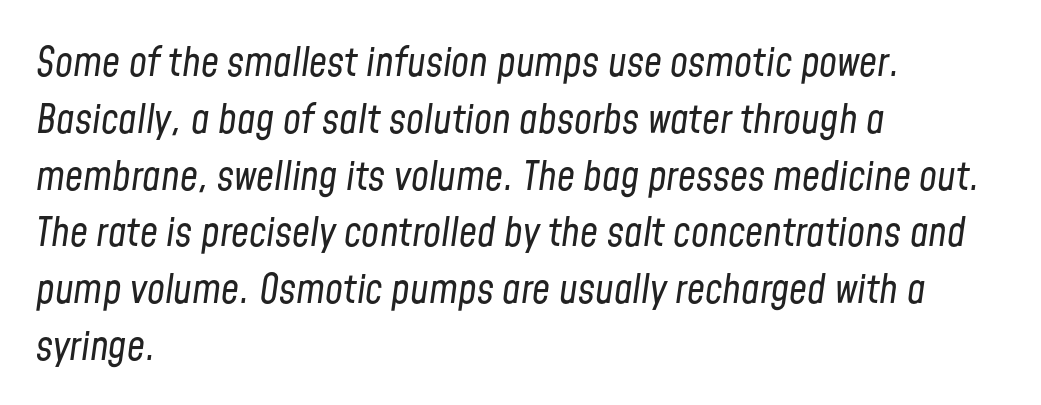
Is the block centered? No — it sits flush against the left margin. Character widths vary here, with narrow letters taking less room than wide ones. A typesetter would call this zero additional tracking. Descenders are the only things crossing below the line.
